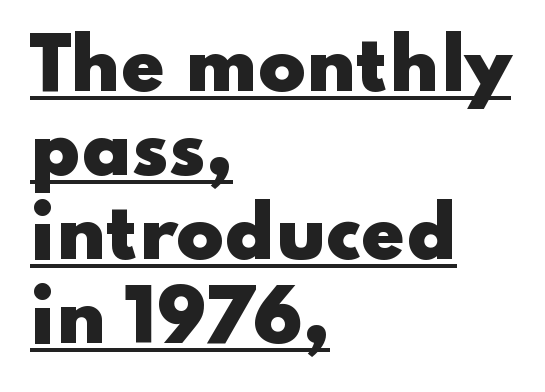
Somebody hit Ctrl+U on this one — the words are underlined. The strokes are fattened all the way to bold. The rendering uses natural spacing where letterforms have individual widths. No italicization has been applied; the sample stays upright.
